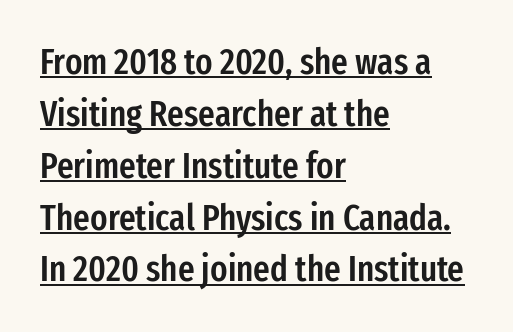
The image shows 36 px semibold, condensed sans-serif type, upright; set left-aligned, normal line spacing (1.44x), normal letter spacing, underlined; low stroke contrast and a medium x-height.
